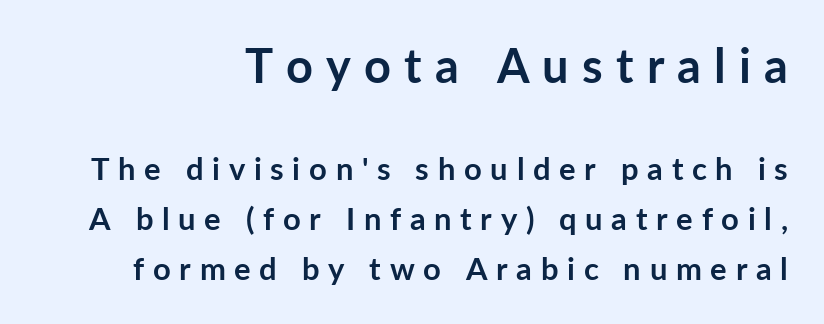
{"serif": "no", "italic": "no", "bold": "yes", "weight": "semibold", "width": "normal", "stroke_contrast": "low", "x_height": "medium", "monospaced": "no", "underline": "no", "align": "right", "line_spacing": "normal", "line_spacing_ratio": 1.61, "letter_spacing": "wide", "letter_spacing_em": 0.28, "larger_block": "first", "size_ratio": 1.52, "glyph_px": 47}
